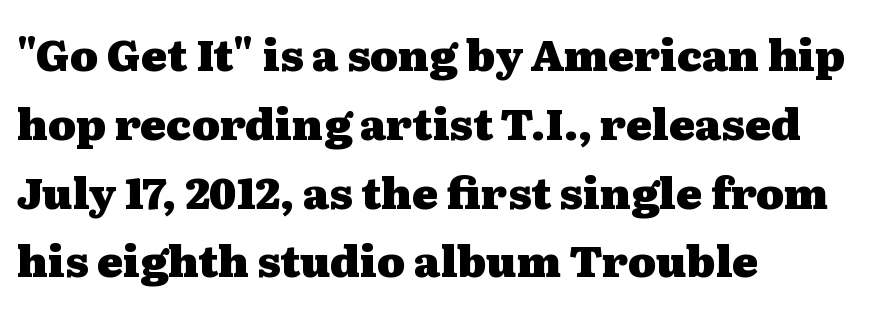
The image shows 43 px heavy, wide serif type, upright; set left-aligned, normal line spacing (1.6x), normal letter spacing, not underlined; medium stroke contrast and a medium x-height.
